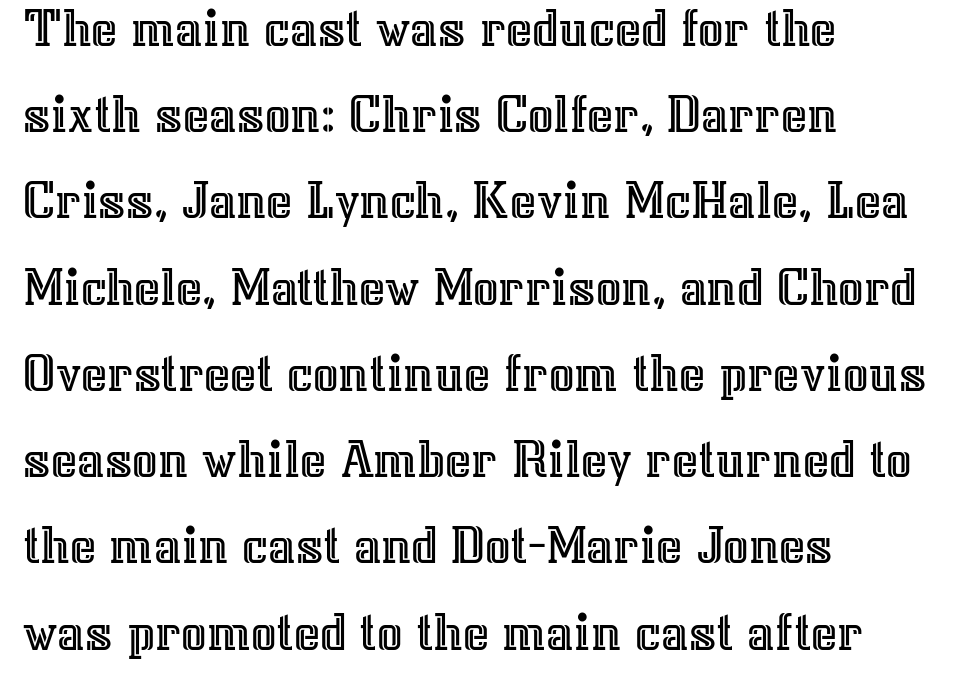
{"italic": "no", "width": "normal", "x_height": "medium", "monospaced": "no", "underline": "no", "align": "left", "line_spacing": "normal", "line_spacing_ratio": 1.54, "letter_spacing": "normal", "letter_spacing_em": 0.0, "glyph_px": 56}
